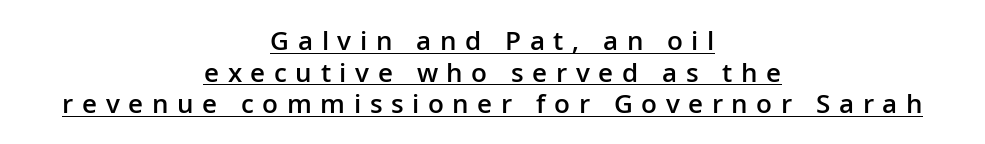
On the weight axis this lands at semibold, roughly 600. One-word summary of the alignment: center. How are the letters spaced? Widely, with obvious added tracking. Do the letters lean? They stand straight.
